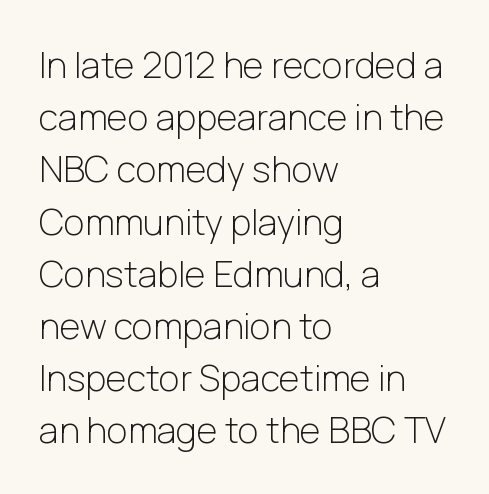
Q: Is the text bold? A: No.
Q: Is the text italic (slanted)? A: No, it is upright.
Q: Is the typeface a serif or a sans-serif typeface? A: Sans-serif.
Q: Is the text underlined? A: No.
Q: How is the paragraph aligned? A: Left-aligned.
Q: Is the spacing between letters normal or unusually wide? A: Normal.
Q: Is the spacing between lines tight, normal or loose? A: Normal.
Q: Width (condensed, normal, or wide)? A: Normal.
Q: Stroke contrast? A: Low.
Q: x-height? A: Medium.
Q: Monospaced? A: No.
